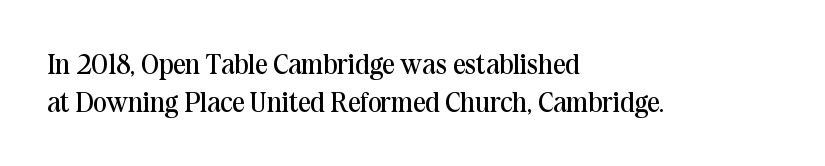
Q: Is the text bold? A: No.
Q: Is the text italic (slanted)? A: No, it is upright.
Q: Is the typeface a serif or a sans-serif typeface? A: Serif.
Q: Is the text underlined? A: No.
Q: How is the paragraph aligned? A: Left-aligned.
Q: Is the spacing between letters normal or unusually wide? A: Normal.
Q: Is the spacing between lines tight, normal or loose? A: Normal.
Q: Width (condensed, normal, or wide)? A: Normal.
Q: Stroke contrast? A: Medium.
Q: x-height? A: Medium.
Q: Monospaced? A: No.
